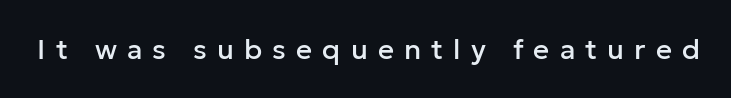
Q: Is the text italic (slanted)? A: No, it is upright.
Q: Is the typeface a serif or a sans-serif typeface? A: Sans-serif.
Q: Is the text underlined? A: No.
Q: Is the spacing between letters normal or unusually wide? A: Unusually wide.
Q: Width (condensed, normal, or wide)? A: Normal.
Q: Stroke contrast? A: Low.
Q: x-height? A: Medium.
Q: Monospaced? A: No.
